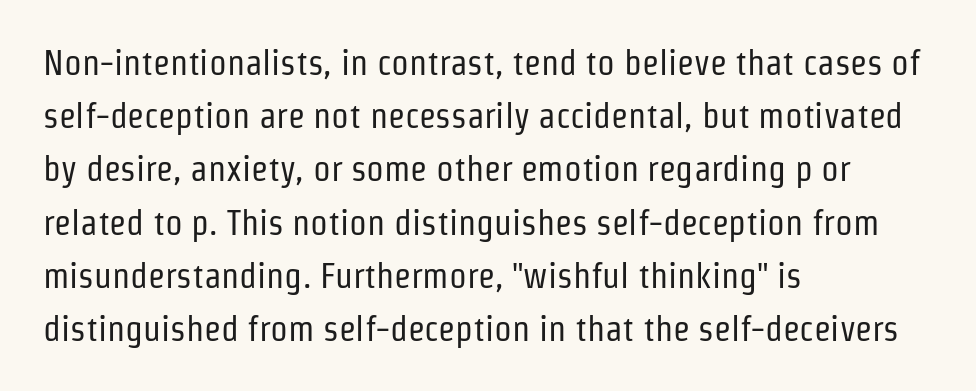
Q: Is the text bold? A: No.
Q: Is the text italic (slanted)? A: No, it is upright.
Q: Is the typeface a serif or a sans-serif typeface? A: Sans-serif.
Q: Is the text underlined? A: No.
Q: How is the paragraph aligned? A: Left-aligned.
Q: Is the spacing between letters normal or unusually wide? A: Normal.
Q: Is the spacing between lines tight, normal or loose? A: Normal.
Q: Width (condensed, normal, or wide)? A: Condensed.
Q: Stroke contrast? A: Low.
Q: x-height? A: Medium.
Q: Monospaced? A: No.
